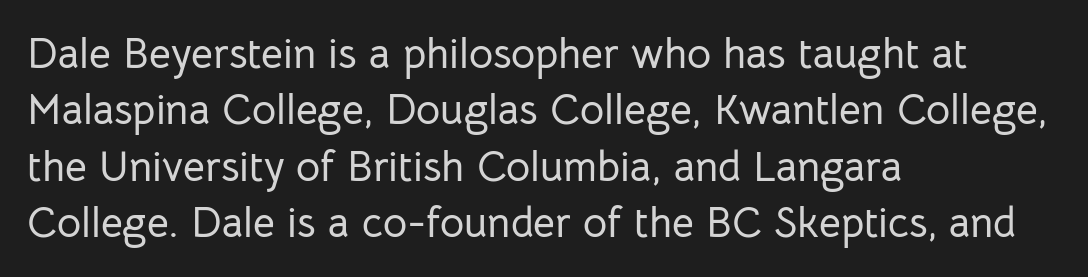
The image shows 42 px sans-serif type, upright; set left-aligned, normal line spacing (1.34x), normal letter spacing, not underlined; low stroke contrast and a medium x-height.
